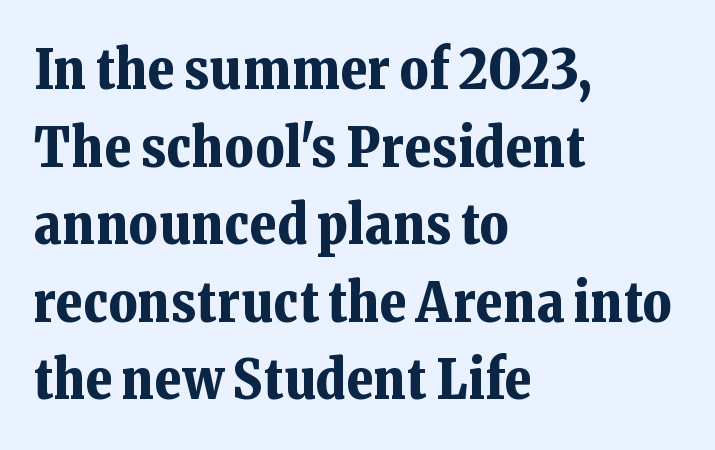
Q: Is the text bold? A: Yes.
Q: Is the text italic (slanted)? A: No, it is upright.
Q: Is the typeface a serif or a sans-serif typeface? A: Serif.
Q: Is the text underlined? A: No.
Q: How is the paragraph aligned? A: Left-aligned.
Q: Is the spacing between letters normal or unusually wide? A: Normal.
Q: Is the spacing between lines tight, normal or loose? A: Normal.
Q: Width (condensed, normal, or wide)? A: Normal.
Q: Stroke contrast? A: Low.
Q: x-height? A: Medium.
Q: Monospaced? A: No.
